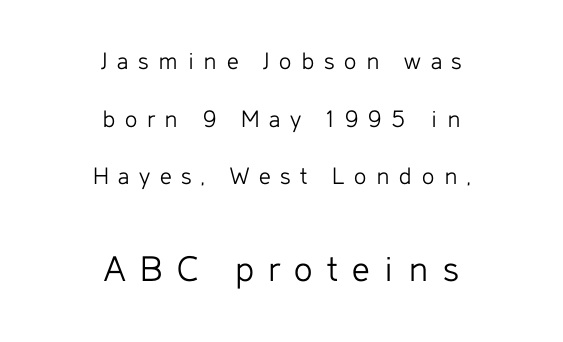
Proportional: the letters do not fall into vertical columns. This sample trades compactness for vertical openness between lines. Character size in the trailing block exceeds that of the leading block. No extra ink here — the face is not bold. The whitespace from short lines is split evenly between both sides.
